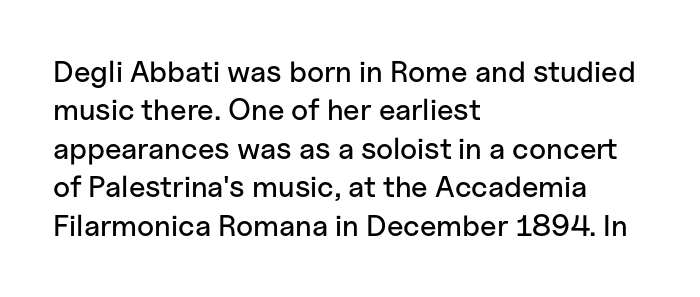
Q: Is the text italic (slanted)? A: No, it is upright.
Q: Is the typeface a serif or a sans-serif typeface? A: Sans-serif.
Q: Is the text underlined? A: No.
Q: How is the paragraph aligned? A: Left-aligned.
Q: Is the spacing between letters normal or unusually wide? A: Normal.
Q: Is the spacing between lines tight, normal or loose? A: Normal.
Q: Width (condensed, normal, or wide)? A: Normal.
Q: Stroke contrast? A: Low.
Q: x-height? A: Medium.
Q: Monospaced? A: No.
